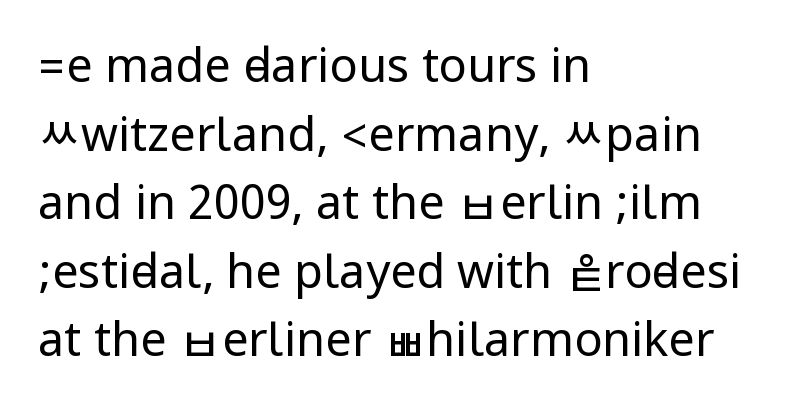
{"serif": "no", "italic": "no", "bold": "no", "weight": "regular", "width": "condensed", "stroke_contrast": "low", "underline": "no", "align": "left", "line_spacing": "normal", "line_spacing_ratio": 1.46, "letter_spacing": "normal", "letter_spacing_em": 0.0, "glyph_px": 47}
